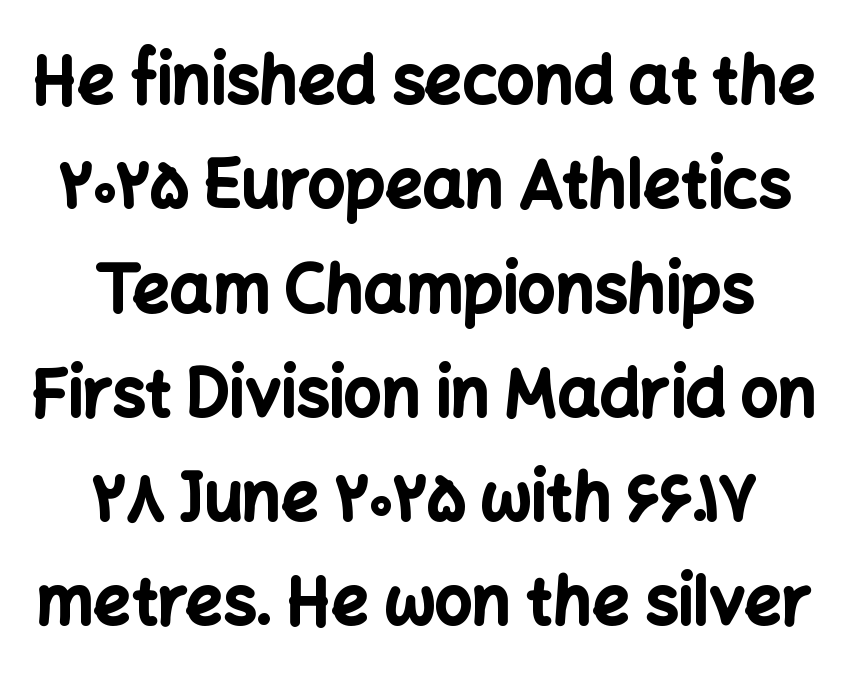
Q: Is the text bold? A: Yes.
Q: Is the text italic (slanted)? A: No, it is upright.
Q: Is the typeface a serif or a sans-serif typeface? A: Sans-serif.
Q: Is the text underlined? A: No.
Q: How is the paragraph aligned? A: Centered.
Q: Is the spacing between letters normal or unusually wide? A: Normal.
Q: Is the spacing between lines tight, normal or loose? A: Normal.
Q: Width (condensed, normal, or wide)? A: Normal.
Q: Stroke contrast? A: Low.
Q: x-height? A: Medium.
Q: Monospaced? A: No.
